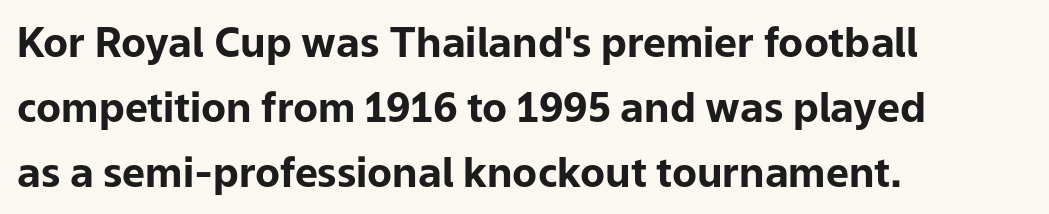
The image shows 41 px bold sans-serif type, upright; set left-aligned, normal line spacing (1.58x), normal letter spacing, not underlined; low stroke contrast and a medium x-height.
